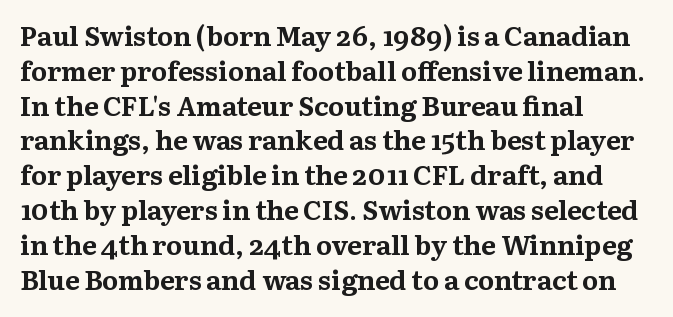
Q: Is the text bold? A: Yes.
Q: Is the text italic (slanted)? A: No, it is upright.
Q: Is the text underlined? A: No.
Q: How is the paragraph aligned? A: Left-aligned.
Q: Is the spacing between letters normal or unusually wide? A: Normal.
Q: Is the spacing between lines tight, normal or loose? A: Normal.
